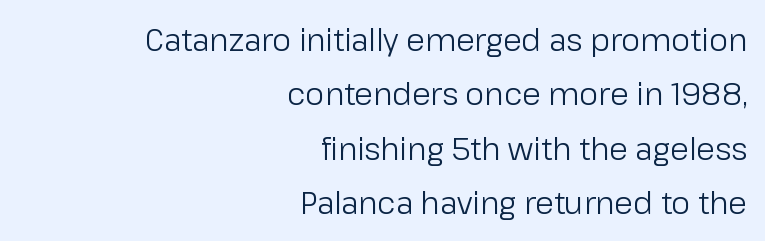
Q: Is the text bold? A: No.
Q: Is the text italic (slanted)? A: No, it is upright.
Q: Is the typeface a serif or a sans-serif typeface? A: Sans-serif.
Q: Is the text underlined? A: No.
Q: How is the paragraph aligned? A: Right-aligned.
Q: Is the spacing between letters normal or unusually wide? A: Normal.
Q: Width (condensed, normal, or wide)? A: Normal.
Q: Stroke contrast? A: Low.
Q: x-height? A: Medium.
Q: Monospaced? A: No.
